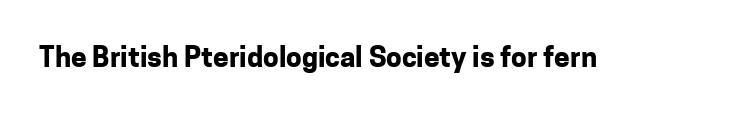
Q: Is the text bold? A: Yes.
Q: Is the text italic (slanted)? A: No, it is upright.
Q: Is the typeface a serif or a sans-serif typeface? A: Sans-serif.
Q: Is the text underlined? A: No.
Q: Is the spacing between letters normal or unusually wide? A: Normal.
Q: Width (condensed, normal, or wide)? A: Normal.
Q: Stroke contrast? A: Low.
Q: x-height? A: Medium.
Q: Monospaced? A: No.
